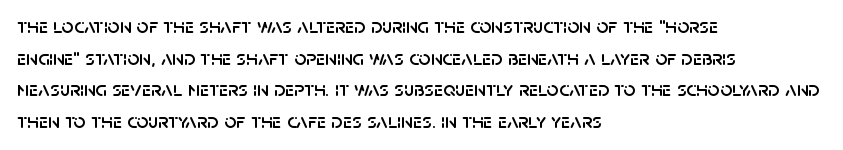
The image shows 21 px text type, upright; set left-aligned, normal line spacing (1.51x), normal letter spacing, not underlined.
